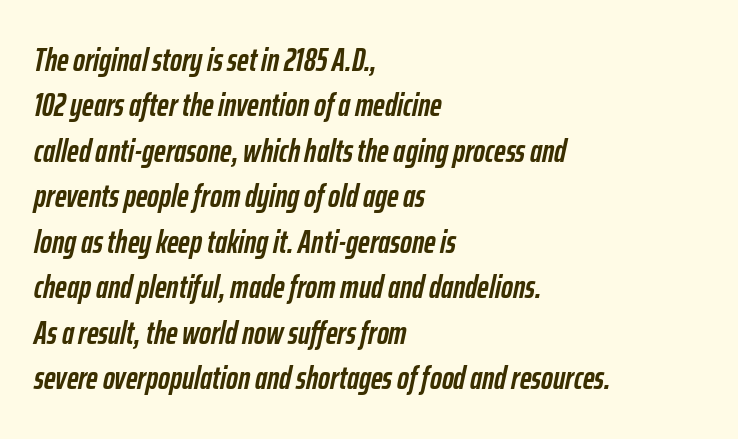
Thick stems and heavy bowls — unmistakably bold. Regarding leading, the lines here are spaced in the standard way. The foot of each line stays bare and open. Characters follow at the spacing the type designer built in. Character widths vary here, with narrow letters taking less room than wide ones. Does the copy run flush right? No — it runs flush left.
